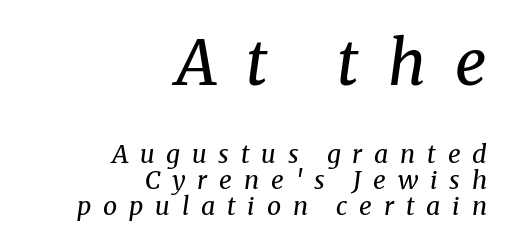
These lines were composed using italics. Block one is the big one; block two sits smaller underneath. Character widths vary here, with narrow letters taking less room than wide ones. Each line ends at the same right margin while the left side varies.
